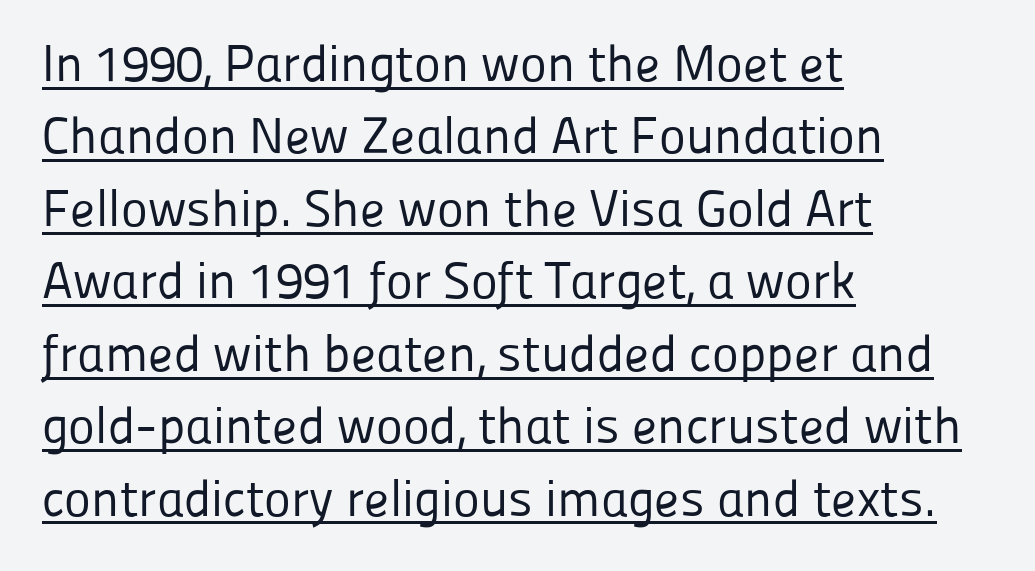
No letter is thick-stroked: the sample isn't bold. Is there any slant? The stems are plumb. Compared with typical paragraphs, the rows here are spaced about the same. Short and long lines alike share a common starting point at left. In designer terms, the underline attribute is active on this setting. A typesetter would call this proportional, since set widths differ per character.
